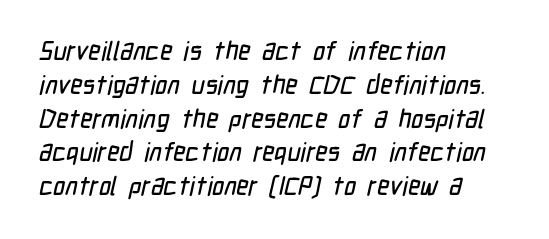
Q: Is the text underlined? A: No.
Q: How is the paragraph aligned? A: Left-aligned.
Q: Is the spacing between letters normal or unusually wide? A: Normal.
Q: Is the spacing between lines tight, normal or loose? A: Normal.
